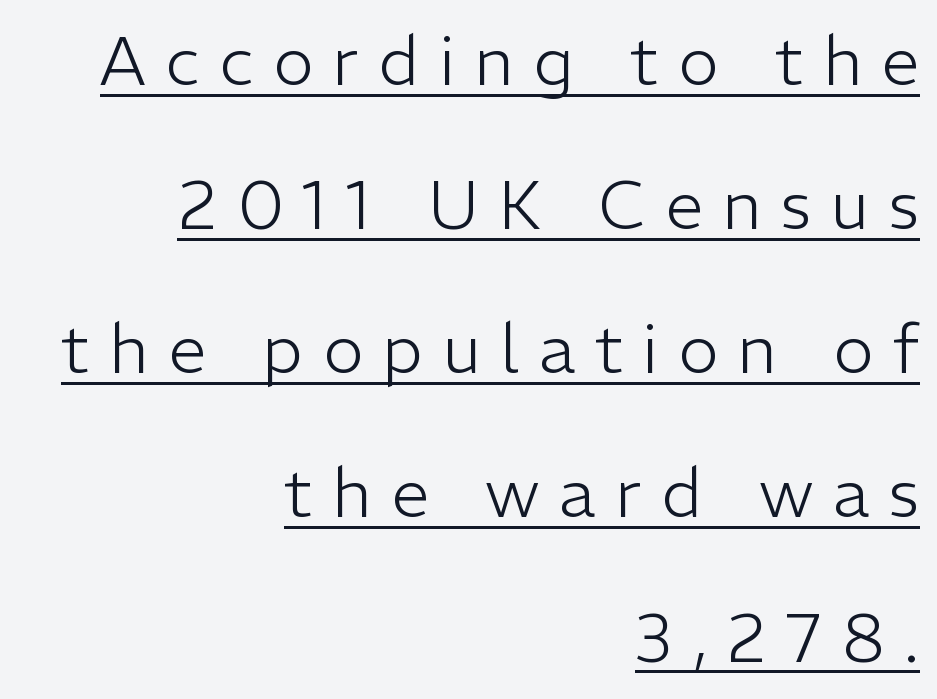
Character widths vary here, with narrow letters taking less room than wide ones. Summary of weight: not heavy and not bold. Quick note: interline space is abundant. Substantial extra tracking has been applied to these lines.
